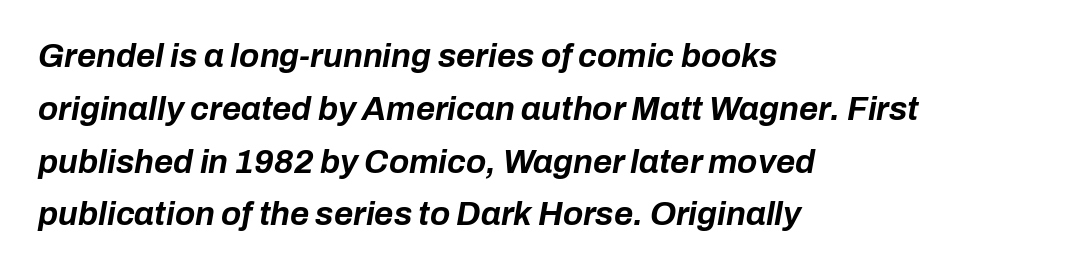
{"italic": "yes", "lean": "right", "slant_degrees": 10, "bold": "yes", "weight": "bold", "width": "normal", "stroke_contrast": "low", "x_height": "medium", "monospaced": "no", "underline": "no", "align": "left", "line_spacing": "normal", "line_spacing_ratio": 1.6, "letter_spacing": "normal", "letter_spacing_em": 0.0, "glyph_px": 33}
